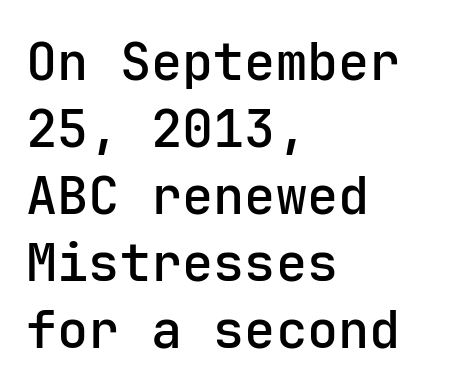
Q: Is the text italic (slanted)? A: No, it is upright.
Q: Is the typeface a serif or a sans-serif typeface? A: Sans-serif.
Q: Is the text underlined? A: No.
Q: How is the paragraph aligned? A: Left-aligned.
Q: Is the spacing between letters normal or unusually wide? A: Normal.
Q: Is the spacing between lines tight, normal or loose? A: Normal.
Q: Width (condensed, normal, or wide)? A: Normal.
Q: Stroke contrast? A: Low.
Q: x-height? A: Medium.
Q: Monospaced? A: Yes.
